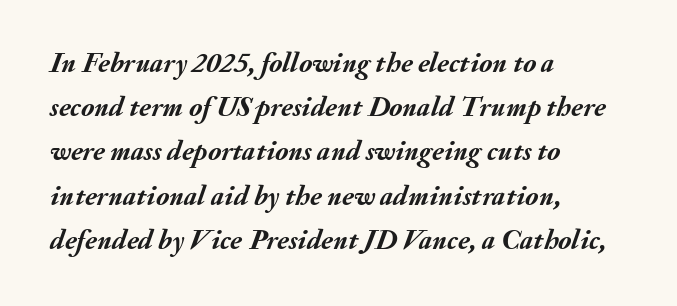
The image shows 28 px semibold type, italic (leaning right); set left-aligned, normal line spacing (1.58x), normal letter spacing, not underlined; medium stroke contrast and a small x-height.
